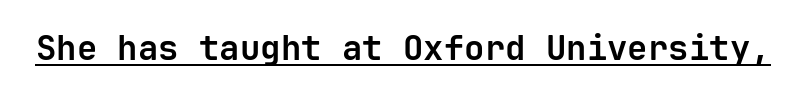
The image shows 34 px bold sans-serif type, upright, monospaced; set normal letter spacing, underlined; low stroke contrast and a medium x-height.
